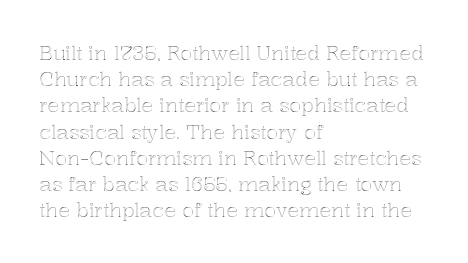
Q: Is the text italic (slanted)? A: No, it is upright.
Q: Is the text underlined? A: No.
Q: How is the paragraph aligned? A: Left-aligned.
Q: Is the spacing between letters normal or unusually wide? A: Normal.
Q: Is the spacing between lines tight, normal or loose? A: Normal.
